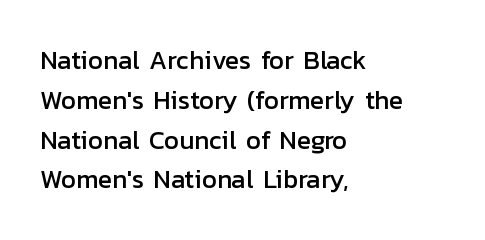
{"italic": "no", "underline": "no", "align": "left", "line_spacing": "normal", "line_spacing_ratio": 1.53, "letter_spacing": "normal", "letter_spacing_em": 0.0, "glyph_px": 26}
